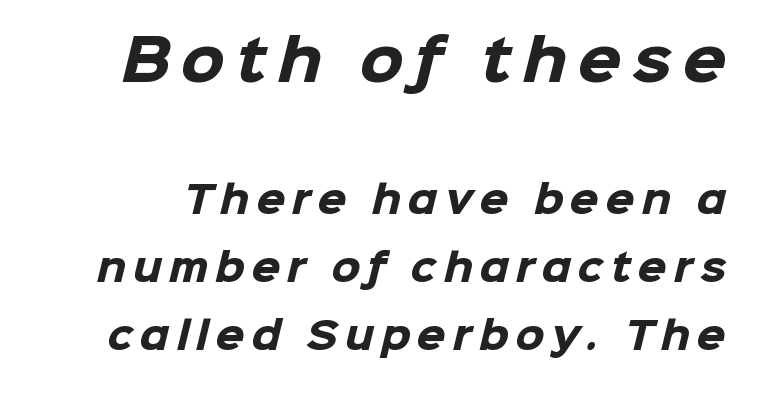
Q: Is the text bold? A: Yes.
Q: Is the typeface a serif or a sans-serif typeface? A: Sans-serif.
Q: Is the text underlined? A: No.
Q: Which block of text is set in a larger size, the first (top) or the second (bottom)? A: The first (top) one.
Q: Width (condensed, normal, or wide)? A: Normal.
Q: Stroke contrast? A: Low.
Q: x-height? A: Medium.
Q: Monospaced? A: No.
